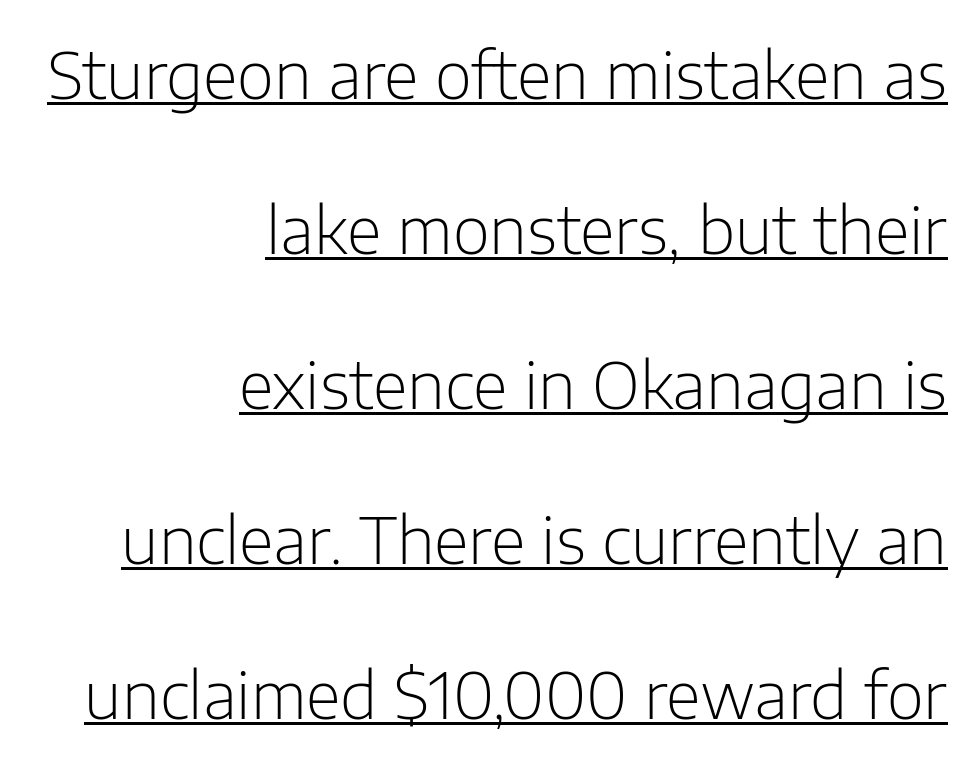
{"serif": "no", "italic": "no", "bold": "no", "weight": "light", "width": "normal", "stroke_contrast": "low", "x_height": "medium", "monospaced": "no", "underline": "yes", "align": "right", "line_spacing": "loose", "line_spacing_ratio": 2.42, "letter_spacing": "normal", "letter_spacing_em": 0.0, "glyph_px": 64}
